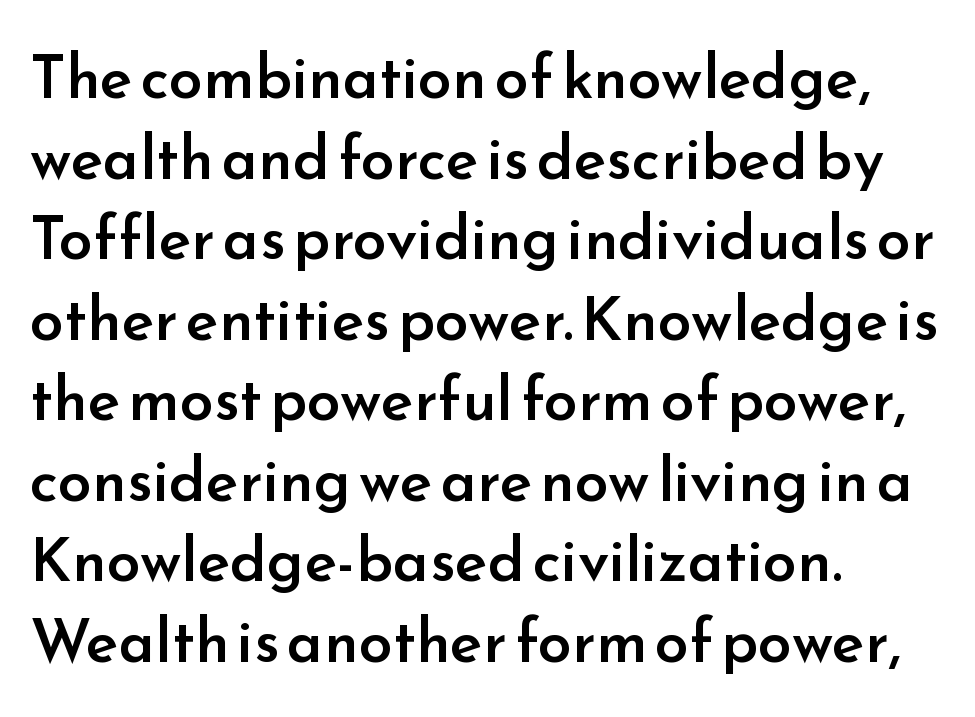
{"serif": "no", "italic": "no", "bold": "semi", "weight": "semibold", "width": "normal", "stroke_contrast": "low", "x_height": "small", "monospaced": "no", "underline": "no", "align": "left", "line_spacing": "normal", "line_spacing_ratio": 1.32, "letter_spacing": "normal", "letter_spacing_em": 0.0, "glyph_px": 61}
